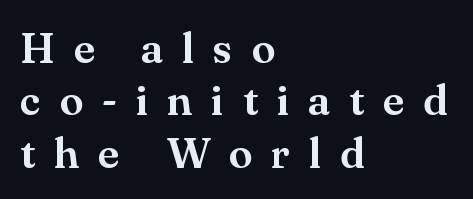
Descenders hang freely into open space. The letters stand straight up with perfectly vertical stems. The line texture is sparse and dotted thanks to wide tracking. Spacing verdict: proportional, widths tailored to each character.
